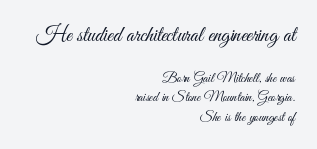
Q: Is the text bold? A: No.
Q: Is the text italic (slanted)? A: Yes.
Q: Is the text underlined? A: No.
Q: How is the paragraph aligned? A: Right-aligned.
Q: Is the spacing between letters normal or unusually wide? A: Normal.
Q: Is the spacing between lines tight, normal or loose? A: Normal.
Q: Which block of text is set in a larger size, the first (top) or the second (bottom)? A: The first (top) one.
